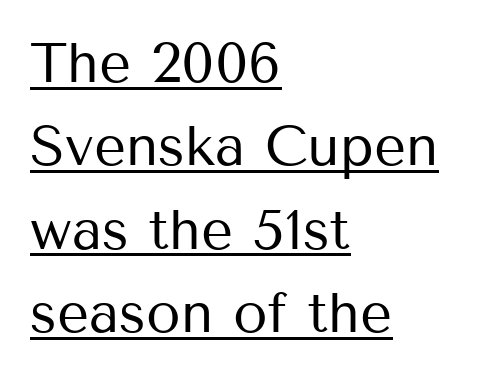
Q: Is the text bold? A: No.
Q: Is the text italic (slanted)? A: No, it is upright.
Q: Is the typeface a serif or a sans-serif typeface? A: Sans-serif.
Q: Is the text underlined? A: Yes.
Q: How is the paragraph aligned? A: Left-aligned.
Q: Is the spacing between letters normal or unusually wide? A: Normal.
Q: Is the spacing between lines tight, normal or loose? A: Normal.
Q: Width (condensed, normal, or wide)? A: Normal.
Q: Stroke contrast? A: Medium.
Q: x-height? A: Medium.
Q: Monospaced? A: No.
